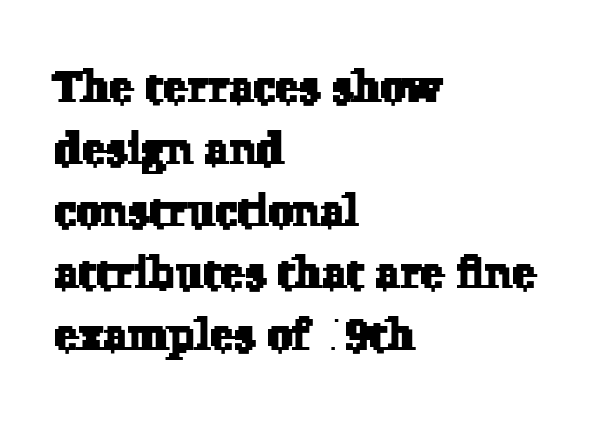
The image shows 45 px serif type; set left-aligned, normal line spacing (1.38x), normal letter spacing, not underlined; low stroke contrast and a medium x-height.
